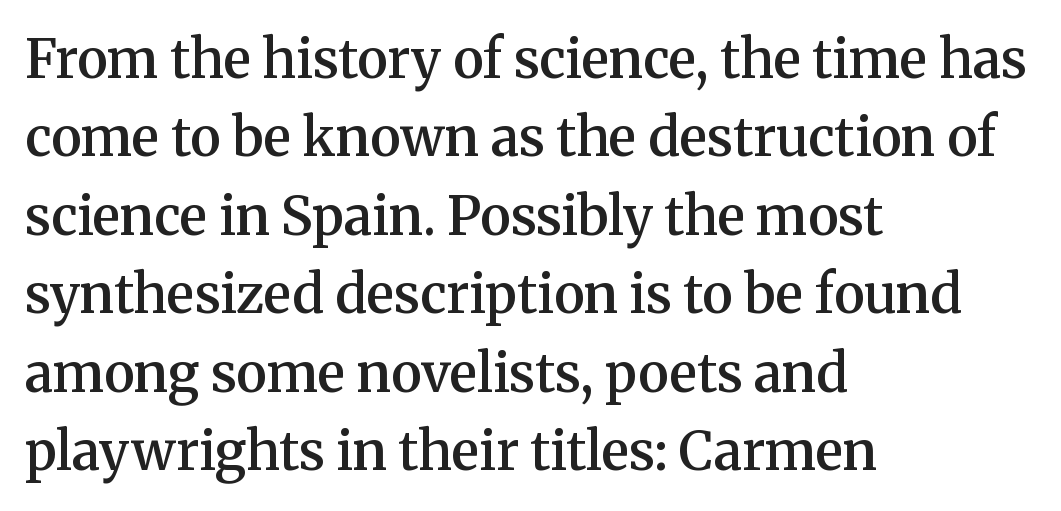
Q: Is the text bold? A: Semi-bold.
Q: Is the text italic (slanted)? A: No, it is upright.
Q: Is the typeface a serif or a sans-serif typeface? A: Serif.
Q: Is the text underlined? A: No.
Q: How is the paragraph aligned? A: Left-aligned.
Q: Is the spacing between letters normal or unusually wide? A: Normal.
Q: Is the spacing between lines tight, normal or loose? A: Normal.
Q: Width (condensed, normal, or wide)? A: Normal.
Q: Stroke contrast? A: Medium.
Q: x-height? A: Medium.
Q: Monospaced? A: No.
